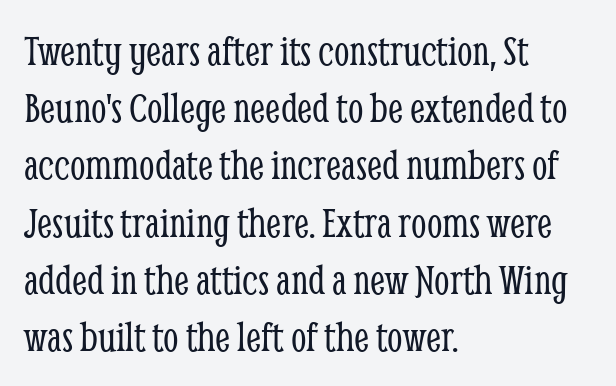
Does extra space separate the letters? No, they use regular spacing. The designer went with a serif here, giving each stem small feet. The space between consecutive lines is moderate. Each stroke keeps to a modest, everyday thickness or less.
